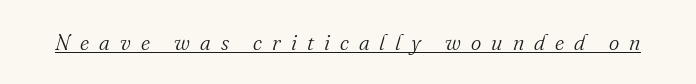
Q: Is the text bold? A: No.
Q: Is the text italic (slanted)? A: Yes, it leans right by about 16 degrees.
Q: Is the text underlined? A: Yes.
Q: Is the spacing between letters normal or unusually wide? A: Unusually wide.
